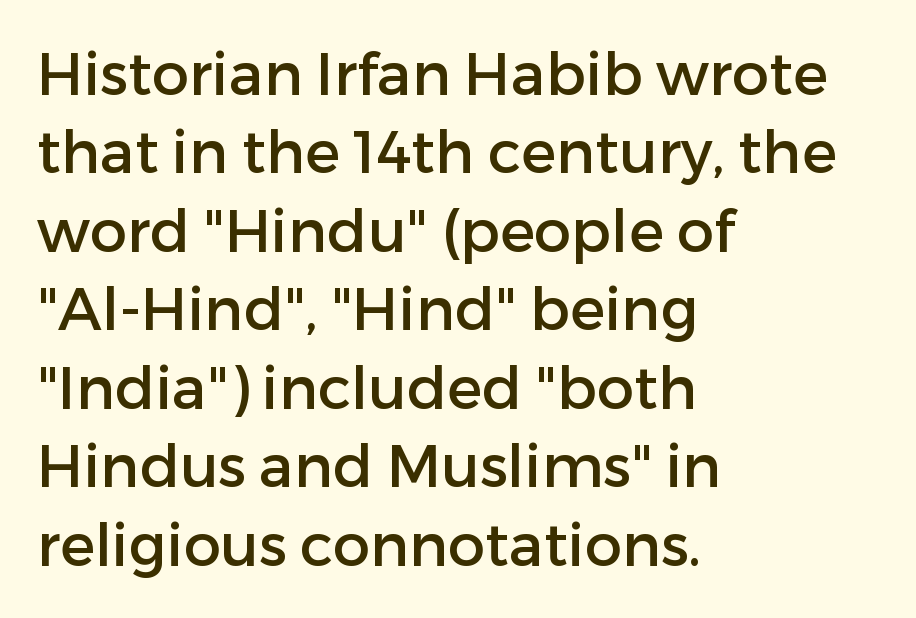
Character widths vary here, with narrow letters taking less room than wide ones. The designer went with a sans here, leaving each stem footless. Lines of text with bare space underneath. A classic flush-left, rag-right setting is used for this passage. Horizontal bands of white between lines are of average thickness. What stands out about the letter spacing? Nothing — it is the standard amount.
